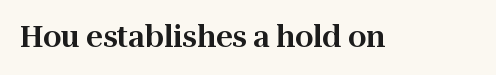
Looks like regular typesetting: each glyph gets only the width it needs. The area under the type is left untouched. The gaps between neighbouring characters are ordinary and unremarkable. Little horizontal feet cap the strokes, marking this as serif type.
